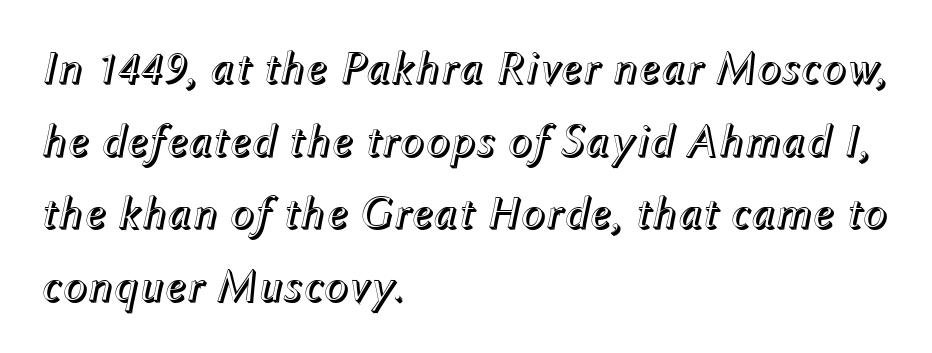
Q: Is the text italic (slanted)? A: Yes, it leans right by about 12 degrees.
Q: Is the text underlined? A: No.
Q: How is the paragraph aligned? A: Left-aligned.
Q: Is the spacing between letters normal or unusually wide? A: Normal.
Q: Is the spacing between lines tight, normal or loose? A: Normal.
Q: Width (condensed, normal, or wide)? A: Normal.
Q: x-height? A: Medium.
Q: Monospaced? A: No.
